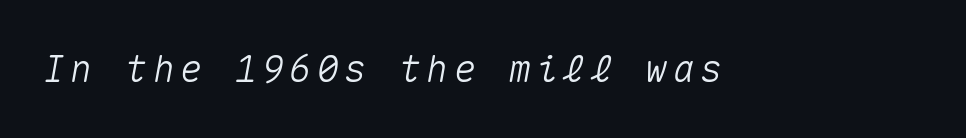
Think of a typewriter: that constant character pitch is what you see here. Would a proofreader flag this as italicized? Yes. The words here are not underlined.
